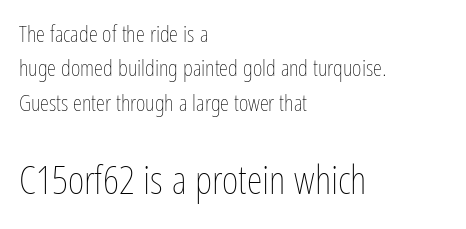
No heavy texture on the line: the type isn't bold. A normal amount of white space separates one row of letters from the next. The font's upright variant was chosen for this text. Descenders are the only things crossing below the line. You could call the tracking neutral — neither tight nor loose. Between these two stacked blocks, the lower one wins on size.
